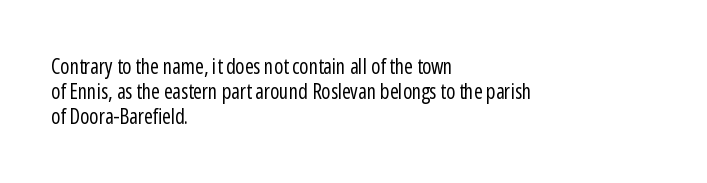
Q: Is the text bold? A: No.
Q: Is the text italic (slanted)? A: No, it is upright.
Q: Is the text underlined? A: No.
Q: How is the paragraph aligned? A: Left-aligned.
Q: Is the spacing between letters normal or unusually wide? A: Normal.
